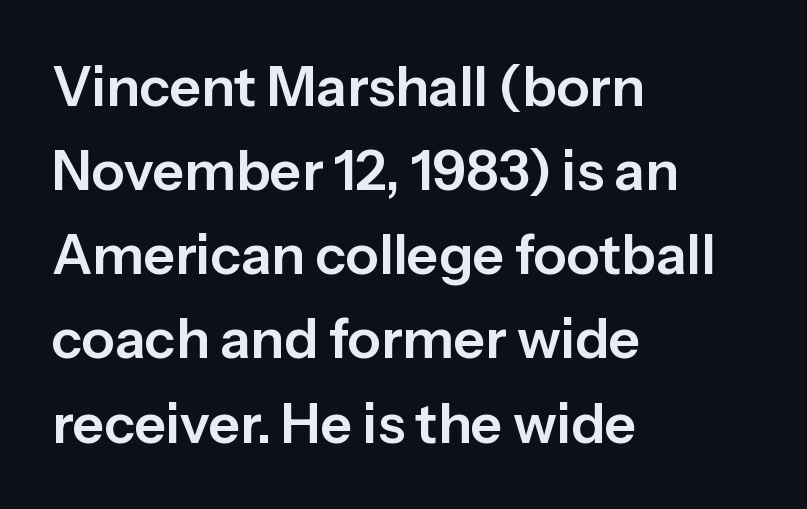
The image shows 55 px sans-serif type, upright; set left-aligned, normal line spacing (1.53x), normal letter spacing, not underlined; low stroke contrast and a medium x-height.
